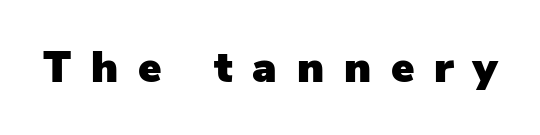
The image shows 44 px sans-serif type, upright; set unusually wide letter spacing (+0.45 em), not underlined; low stroke contrast and a medium x-height.
